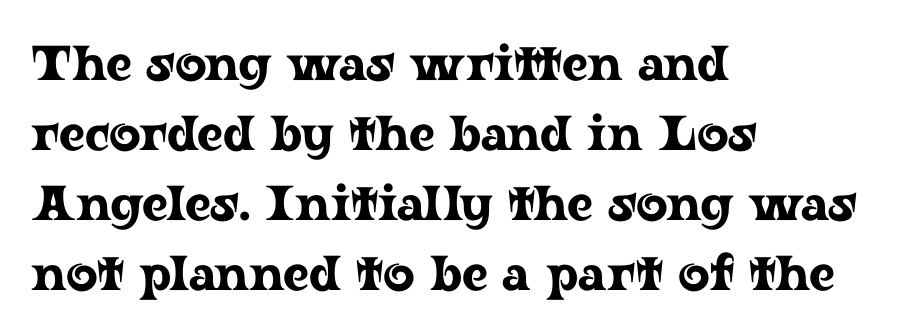
The image shows 49 px wide serif type, upright; set left-aligned, normal line spacing (1.43x), normal letter spacing, not underlined; low stroke contrast and a medium x-height.
